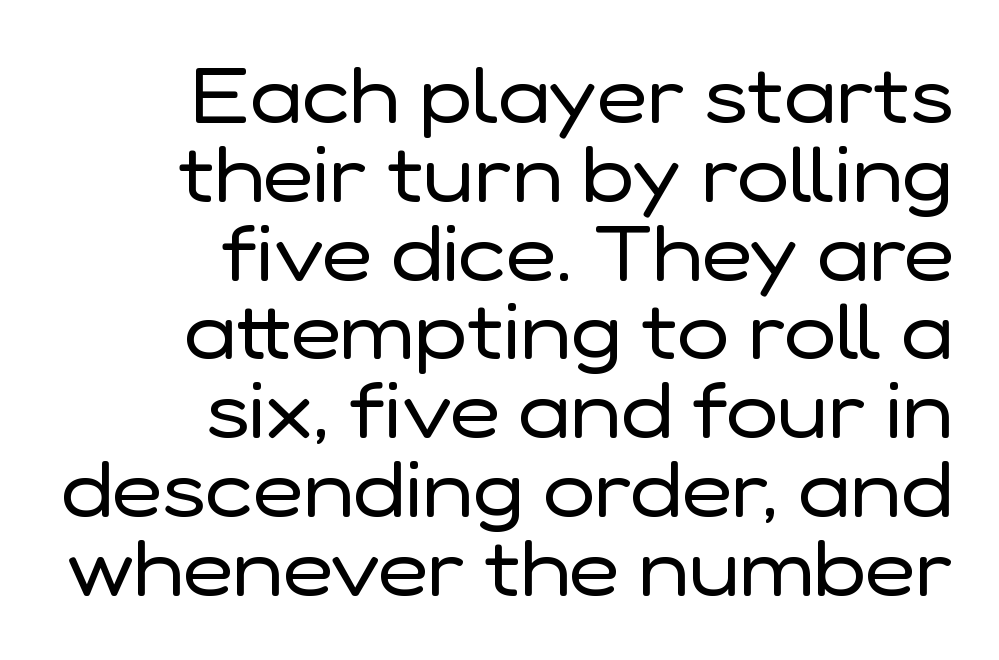
{"serif": "no", "italic": "no", "bold": "no", "weight": "regular", "width": "normal", "stroke_contrast": "low", "x_height": "medium", "monospaced": "no", "underline": "no", "align": "right", "line_spacing": "tight", "line_spacing_ratio": 1.01, "letter_spacing": "normal", "letter_spacing_em": 0.0, "glyph_px": 78}
